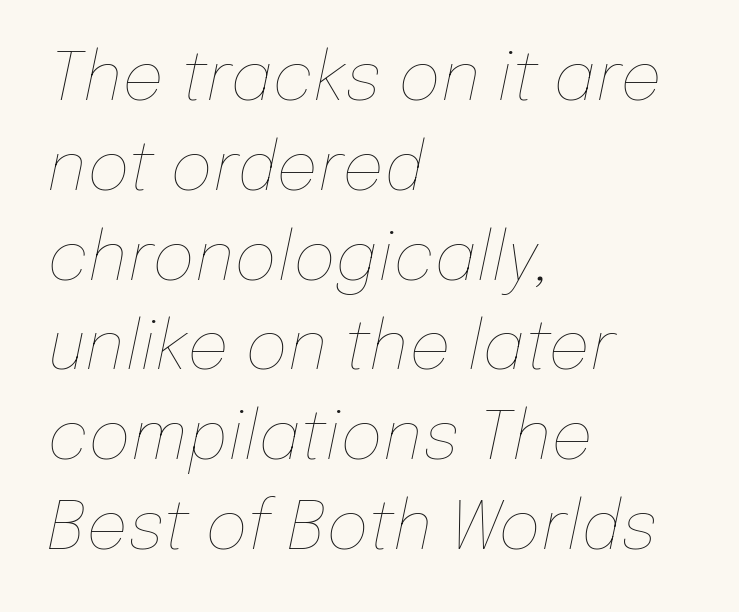
Q: Is the text bold? A: No.
Q: Is the text italic (slanted)? A: Yes, it leans right by about 12 degrees.
Q: Is the text underlined? A: No.
Q: How is the paragraph aligned? A: Left-aligned.
Q: Is the spacing between letters normal or unusually wide? A: Normal.
Q: Is the spacing between lines tight, normal or loose? A: Normal.
Q: Width (condensed, normal, or wide)? A: Normal.
Q: Stroke contrast? A: Low.
Q: x-height? A: Medium.
Q: Monospaced? A: No.
